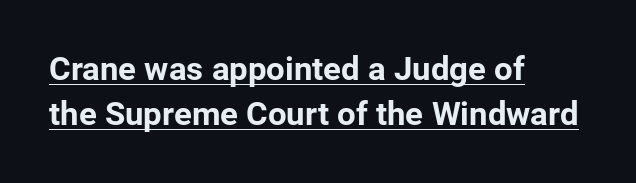
The image shows 33 px bold sans-serif type, upright; set left-aligned, normal line spacing (1.36x), normal letter spacing, underlined; low stroke contrast and a medium x-height.
